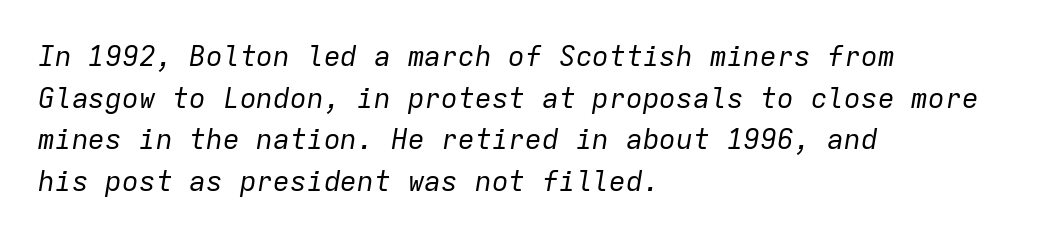
The image shows 28 px regular-weight type, italic (leaning right), monospaced; set left-aligned, normal line spacing (1.49x), normal letter spacing, not underlined; low stroke contrast and a medium x-height.
